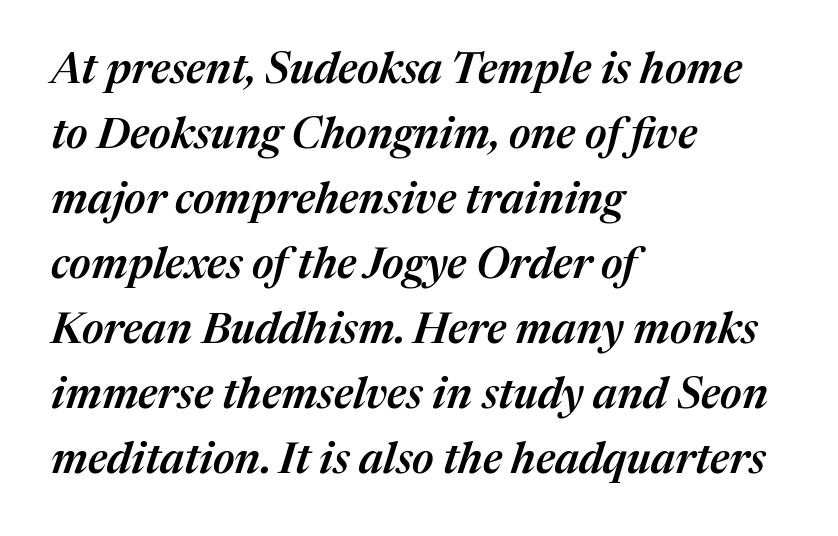
Where is the straight margin? On the left. The zone under the glyphs is completely vacant. The face used here is proportionally spaced, like ordinary book or web type. Bold? Not quite — semibold, heavier than regular but stopping short. Honestly, the letter spacing is just normal — you wouldn't notice it.
